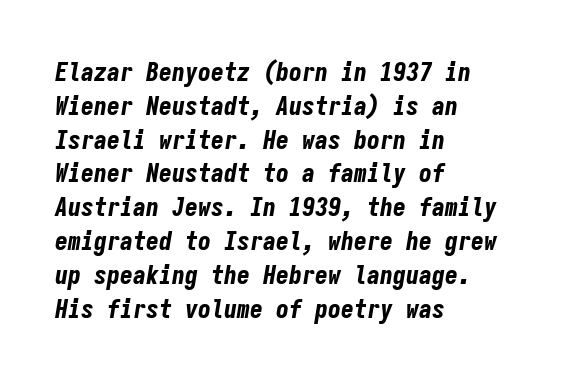
{"italic": "yes", "lean": "right", "slant_degrees": 9, "bold": "yes", "underline": "no", "align": "left", "line_spacing": "normal", "line_spacing_ratio": 1.3, "letter_spacing": "normal", "letter_spacing_em": 0.0, "glyph_px": 26}
